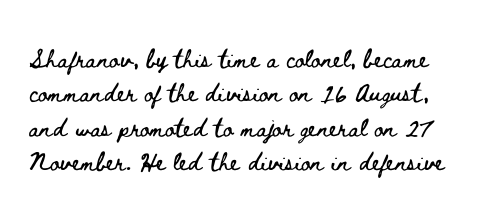
The image shows 23 px text type; set normal line spacing (1.5x), normal letter spacing, not underlined.
